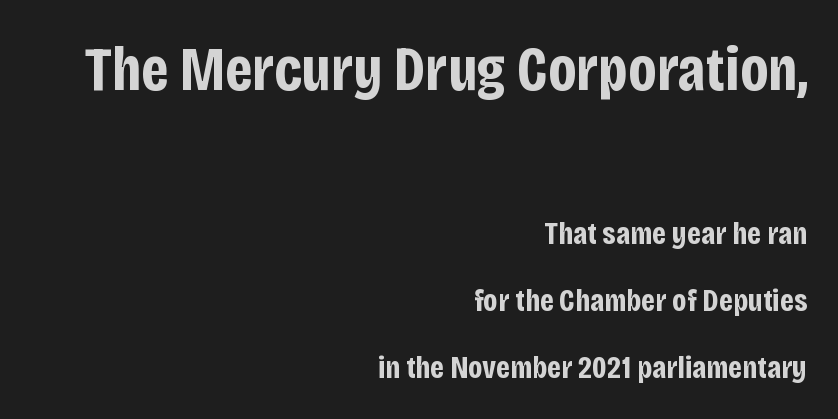
The image shows 63 px bold, condensed sans-serif type, upright; set right-aligned, loose line spacing (2.1x), normal letter spacing, not underlined; the first (top) block is 1.97x larger; low stroke contrast and a large x-height.
